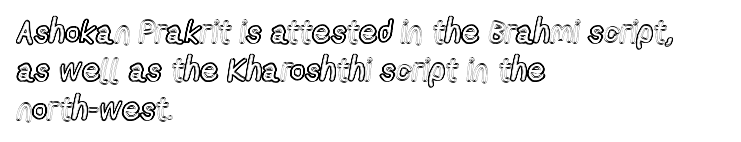
{"width": "condensed", "x_height": "medium", "monospaced": "no", "underline": "no", "align": "left", "line_spacing_ratio": 1.2, "letter_spacing": "normal", "letter_spacing_em": 0.0, "glyph_px": 32}
